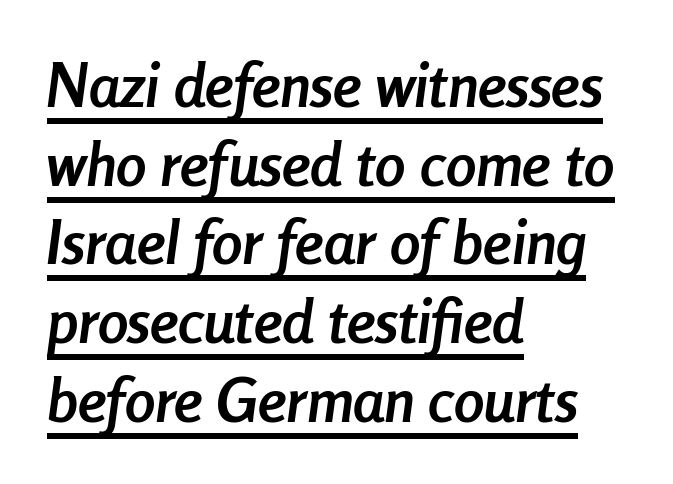
Q: Is the text bold? A: Yes.
Q: Is the text italic (slanted)? A: Yes, it leans right by about 8 degrees.
Q: Is the text underlined? A: Yes.
Q: How is the paragraph aligned? A: Left-aligned.
Q: Is the spacing between letters normal or unusually wide? A: Normal.
Q: Is the spacing between lines tight, normal or loose? A: Normal.
Q: Width (condensed, normal, or wide)? A: Condensed.
Q: Stroke contrast? A: Low.
Q: x-height? A: Medium.
Q: Monospaced? A: No.
